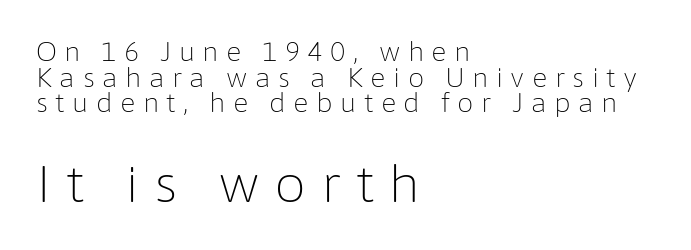
The image shows 51 px light sans-serif type, upright; set left-aligned, tight line spacing (0.99x), unusually wide letter spacing (+0.28 em), not underlined; the second (bottom) block is 1.96x larger; low stroke contrast and a medium x-height.
